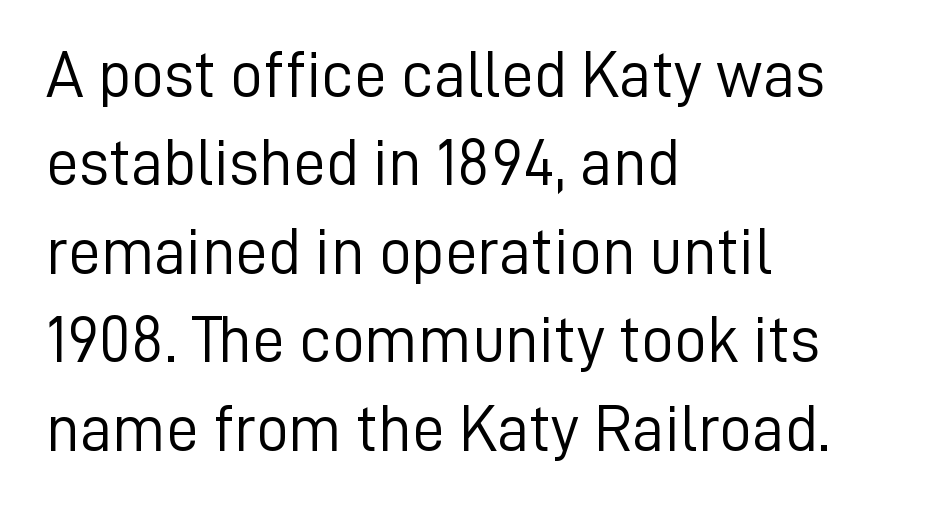
Q: Is the text bold? A: No.
Q: Is the text italic (slanted)? A: No, it is upright.
Q: Is the typeface a serif or a sans-serif typeface? A: Sans-serif.
Q: Is the text underlined? A: No.
Q: How is the paragraph aligned? A: Left-aligned.
Q: Is the spacing between letters normal or unusually wide? A: Normal.
Q: Is the spacing between lines tight, normal or loose? A: Normal.
Q: Width (condensed, normal, or wide)? A: Normal.
Q: Stroke contrast? A: Low.
Q: x-height? A: Medium.
Q: Monospaced? A: No.
